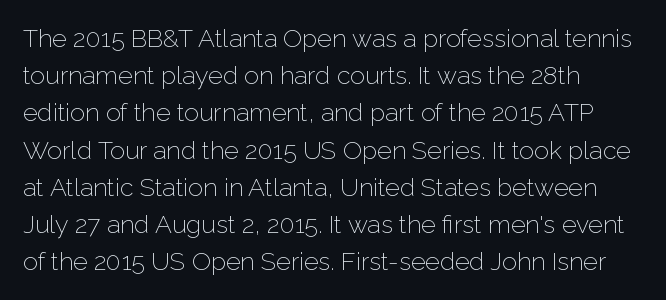
{"italic": "no", "bold": "no", "underline": "no", "align": "left", "line_spacing": "normal", "line_spacing_ratio": 1.49, "letter_spacing": "normal", "letter_spacing_em": 0.0, "glyph_px": 25}
